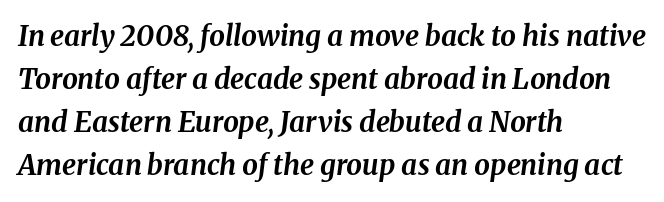
Q: Is the text bold? A: Yes.
Q: Is the text italic (slanted)? A: Yes, it leans right by about 8 degrees.
Q: Is the text underlined? A: No.
Q: How is the paragraph aligned? A: Left-aligned.
Q: Is the spacing between letters normal or unusually wide? A: Normal.
Q: Is the spacing between lines tight, normal or loose? A: Normal.
Q: Width (condensed, normal, or wide)? A: Normal.
Q: Stroke contrast? A: Medium.
Q: x-height? A: Medium.
Q: Monospaced? A: No.
